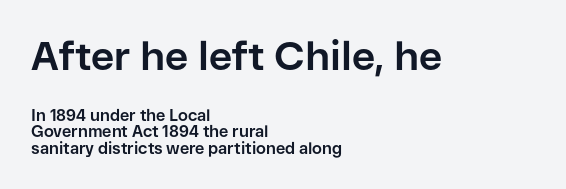
Left-aligned paragraph, ragged on the right. Note: larger setting up top, smaller setting below. Does extra space separate the letters? No, they use regular spacing. Regarding leading, the lines here are crowded together.
